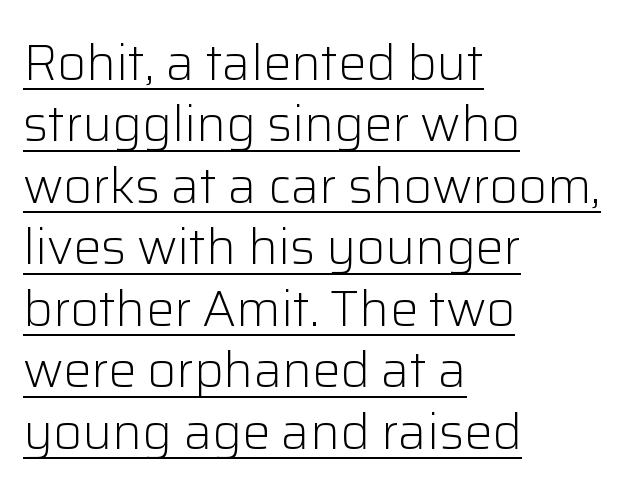
A rule runs beneath these lines of type. The lines in this sample share a left origin and differ only in where they stop. No extra tracking has been applied to these lines. Nope, no serifs anywhere on these letters. Here the designer chose a conventional face with non-uniform glyph widths.
